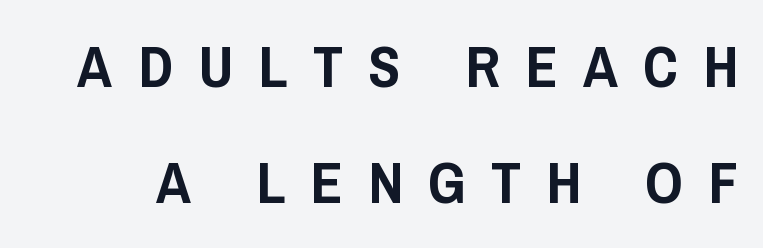
Q: Is the text italic (slanted)? A: No, it is upright.
Q: Is the typeface a serif or a sans-serif typeface? A: Sans-serif.
Q: Is the text underlined? A: No.
Q: Is the spacing between letters normal or unusually wide? A: Unusually wide.
Q: Is the spacing between lines tight, normal or loose? A: Loose.
Q: Width (condensed, normal, or wide)? A: Condensed.
Q: Stroke contrast? A: Low.
Q: x-height? A: Large.
Q: Monospaced? A: No.
